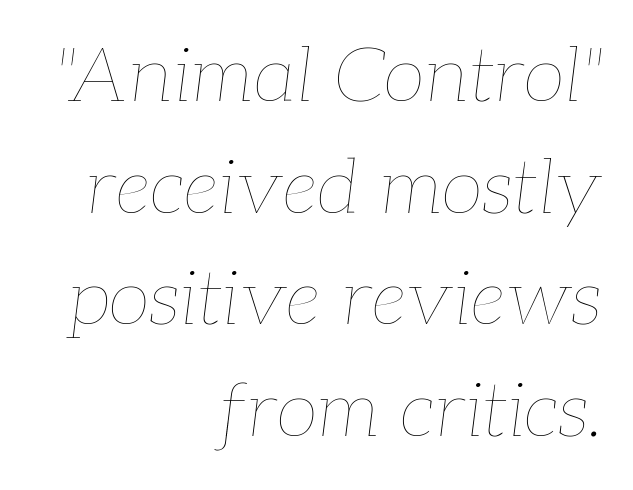
The letters are slanted; this is an italic face. The characters are drawn with everyday or finer stroke widths. Is there much room between lines? A standard amount, neither cramped nor airy. One-word summary of the alignment: right.
